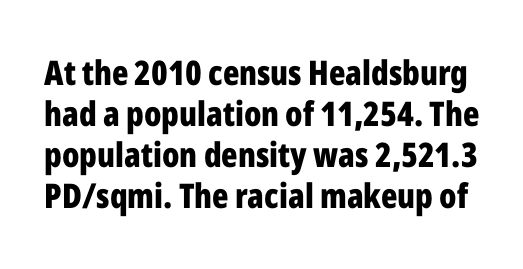
The image shows 34 px bold, condensed sans-serif type, upright; set line spacing 1.21x, normal letter spacing, not underlined; low stroke contrast and a medium x-height.
